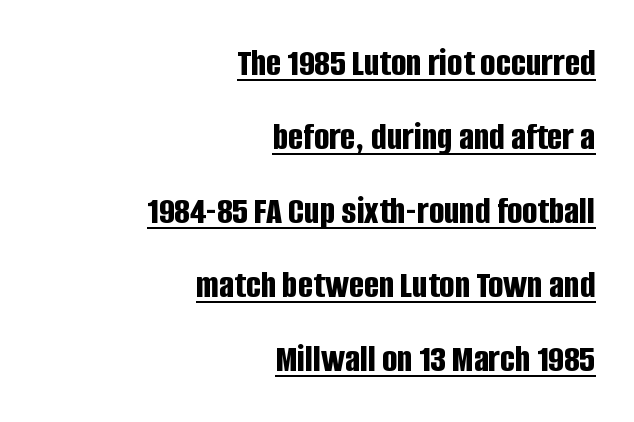
{"serif": "no", "italic": "no", "bold": "yes", "weight": "bold", "width": "condensed", "stroke_contrast": "low", "x_height": "large", "monospaced": "no", "underline": "yes", "align": "right", "line_spacing_ratio": 1.85, "letter_spacing": "normal", "letter_spacing_em": 0.0, "glyph_px": 40}
